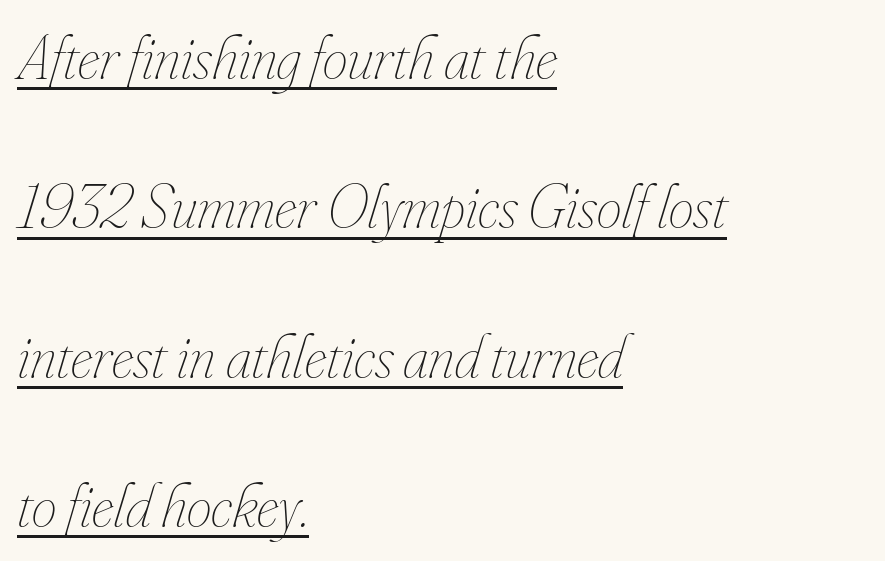
{"italic": "yes", "lean": "right", "slant_degrees": 16, "bold": "no", "weight": "thin", "width": "condensed", "stroke_contrast": "low", "x_height": "small", "monospaced": "no", "underline": "yes", "align": "left", "line_spacing": "loose", "line_spacing_ratio": 2.37, "letter_spacing": "normal", "letter_spacing_em": 0.0, "glyph_px": 63}
